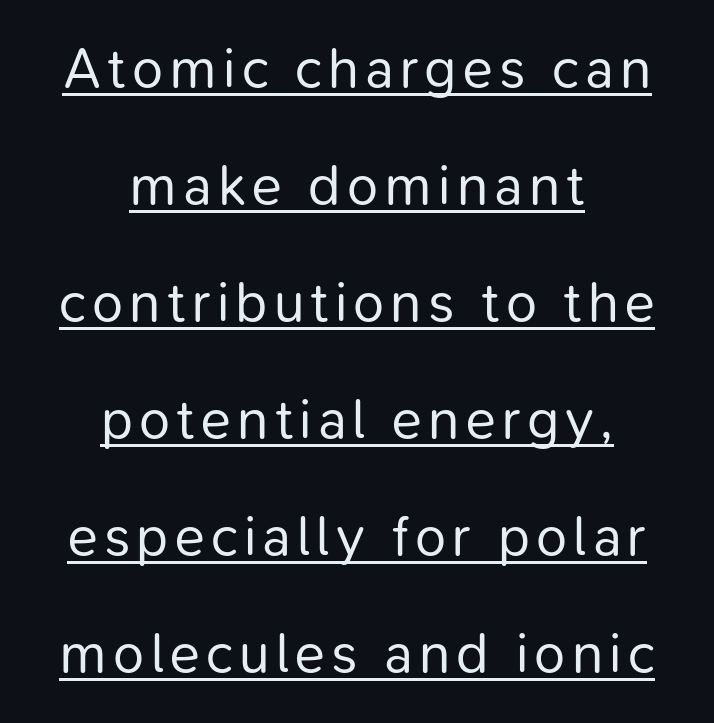
A student would call this center alignment; a typographer would say set centered. In terms of posture, this sample is upright. Are there feet on the stems? There aren't — it's a sans. Ink coverage per letter is moderate at most.
